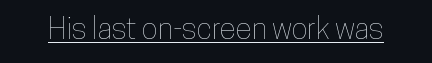
Q: Is the text italic (slanted)? A: No, it is upright.
Q: Is the text underlined? A: Yes.
Q: Is the spacing between letters normal or unusually wide? A: Normal.
Q: Width (condensed, normal, or wide)? A: Condensed.
Q: Stroke contrast? A: Low.
Q: x-height? A: Medium.
Q: Monospaced? A: No.
